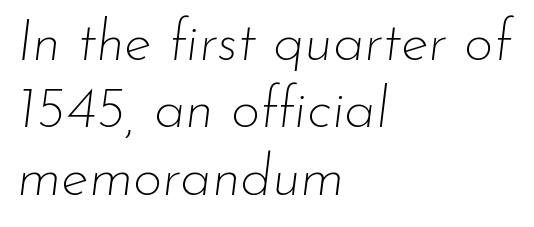
Q: Is the text bold? A: No.
Q: Is the text italic (slanted)? A: Yes, it leans right by about 7 degrees.
Q: Is the text underlined? A: No.
Q: How is the paragraph aligned? A: Left-aligned.
Q: Is the spacing between letters normal or unusually wide? A: Normal.
Q: Width (condensed, normal, or wide)? A: Normal.
Q: Stroke contrast? A: Low.
Q: x-height? A: Small.
Q: Monospaced? A: No.
